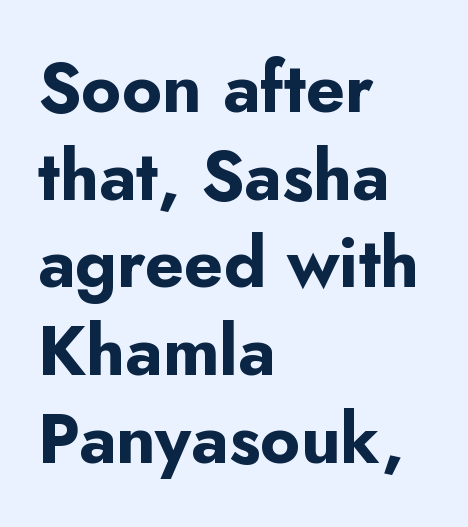
Q: Is the text bold? A: Yes.
Q: Is the text italic (slanted)? A: No, it is upright.
Q: Is the typeface a serif or a sans-serif typeface? A: Sans-serif.
Q: Is the text underlined? A: No.
Q: How is the paragraph aligned? A: Left-aligned.
Q: Is the spacing between letters normal or unusually wide? A: Normal.
Q: Is the spacing between lines tight, normal or loose? A: Normal.
Q: Width (condensed, normal, or wide)? A: Normal.
Q: Stroke contrast? A: Low.
Q: x-height? A: Small.
Q: Monospaced? A: No.
